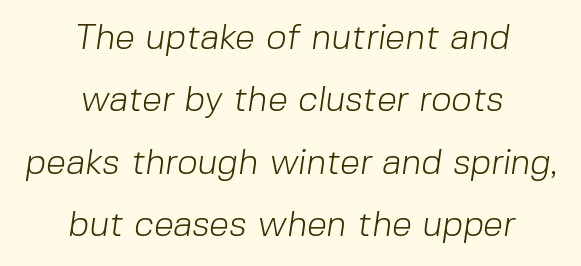
The image shows 36 px light sans-serif type; set centered, line spacing 1.73x, normal letter spacing, not underlined; low stroke contrast and a medium x-height.
